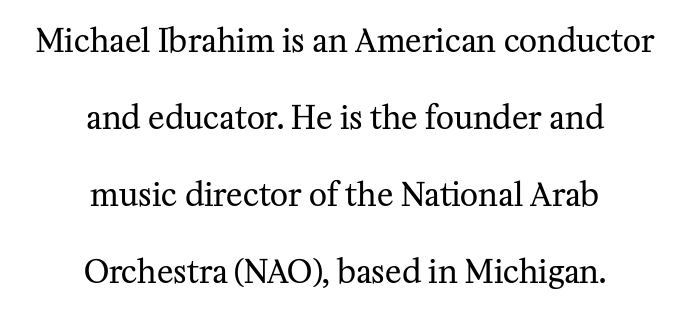
This sample has the flowing, uneven cadence of proportional lettering. The area under the type is left untouched. The line-height multiplier appears high, well above default. The text block is weighted toward neither margin, spreading evenly from the middle. The text was rendered using a seriffed face with decorative stroke endings. In terms of letterspacing, this is plain default setting.
